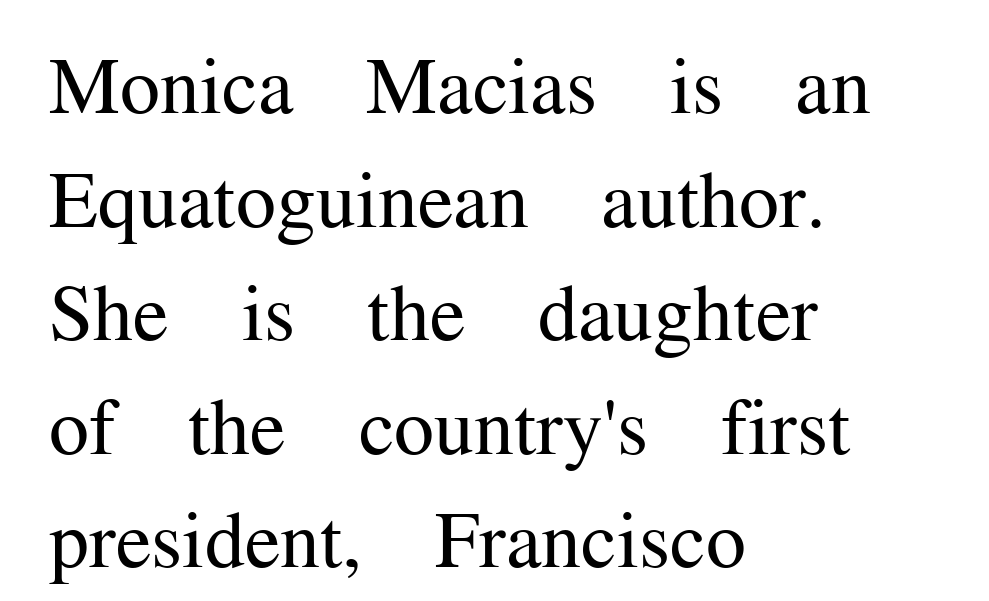
Q: Is the text bold? A: No.
Q: Is the text italic (slanted)? A: No, it is upright.
Q: Is the typeface a serif or a sans-serif typeface? A: Serif.
Q: Is the text underlined? A: No.
Q: How is the paragraph aligned? A: Left-aligned.
Q: Is the spacing between letters normal or unusually wide? A: Normal.
Q: Is the spacing between lines tight, normal or loose? A: Normal.
Q: Width (condensed, normal, or wide)? A: Normal.
Q: Stroke contrast? A: Medium.
Q: x-height? A: Medium.
Q: Monospaced? A: No.
